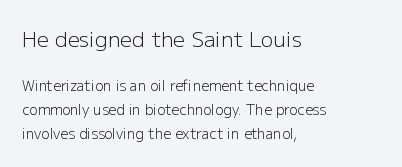
{"italic": "no", "bold": "no", "underline": "no", "align": "left", "line_spacing": "normal", "line_spacing_ratio": 1.7, "letter_spacing": "normal", "letter_spacing_em": 0.0, "larger_block": "first", "size_ratio": 1.5, "glyph_px": 21}
